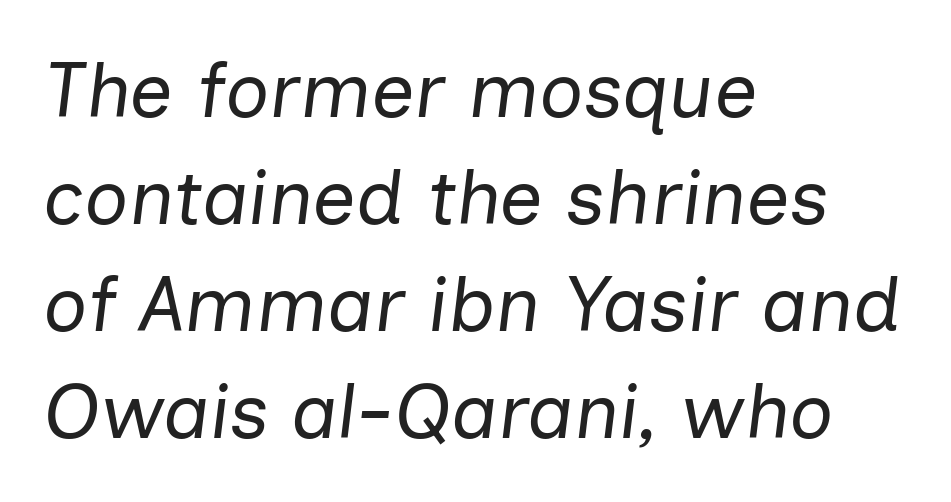
{"italic": "yes", "lean": "right", "slant_degrees": 7, "bold": "no", "weight": "regular", "width": "normal", "stroke_contrast": "low", "x_height": "medium", "monospaced": "no", "underline": "no", "align": "left", "line_spacing": "normal", "line_spacing_ratio": 1.39, "letter_spacing": "normal", "letter_spacing_em": 0.0, "glyph_px": 77}
